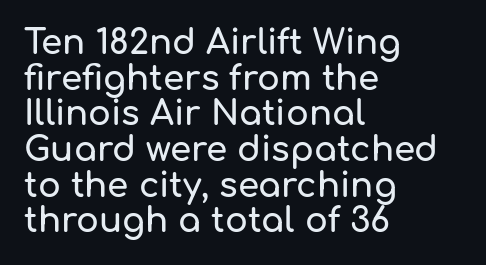
The image shows 34 px sans-serif type, upright; set left-aligned, tight line spacing (1.05x), normal letter spacing, not underlined; low stroke contrast and a medium x-height.
